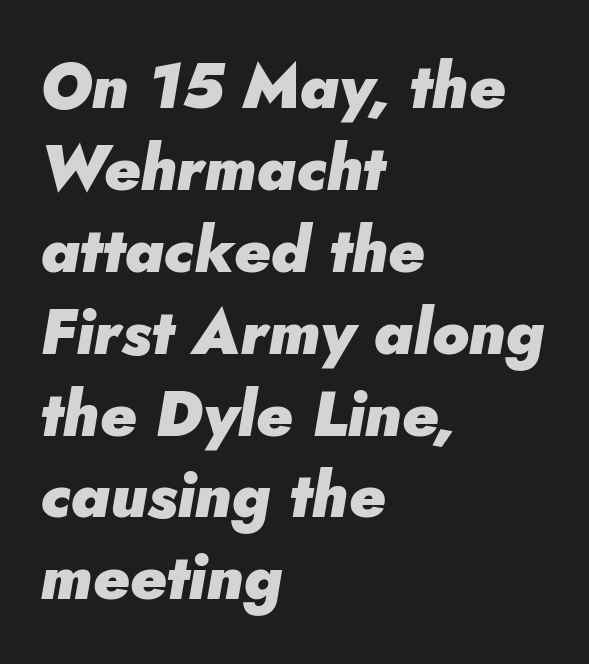
The image shows 63 px heavy type, italic (leaning right); set left-aligned, normal line spacing (1.3x), normal letter spacing, not underlined; low stroke contrast and a small x-height.
